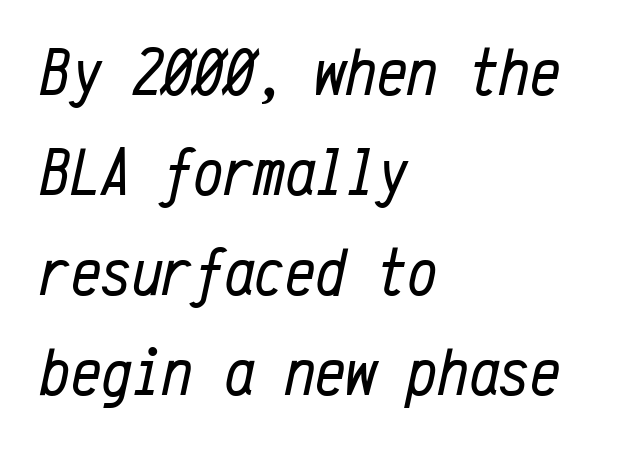
The image shows 68 px regular-weight, condensed type, italic (leaning right), monospaced; set left-aligned, normal line spacing (1.47x), normal letter spacing, not underlined; low stroke contrast and a medium x-height.
